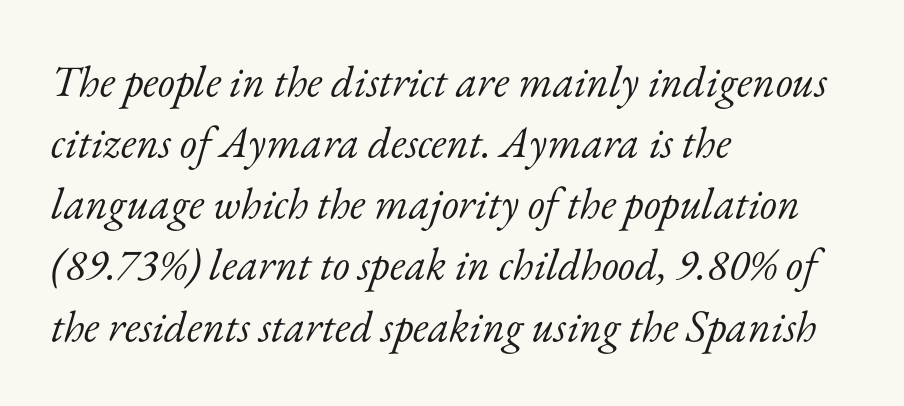
The image shows 44 px light serif type, italic (leaning right); set left-aligned, normal line spacing (1.39x), normal letter spacing, not underlined; low stroke contrast and a small x-height.
